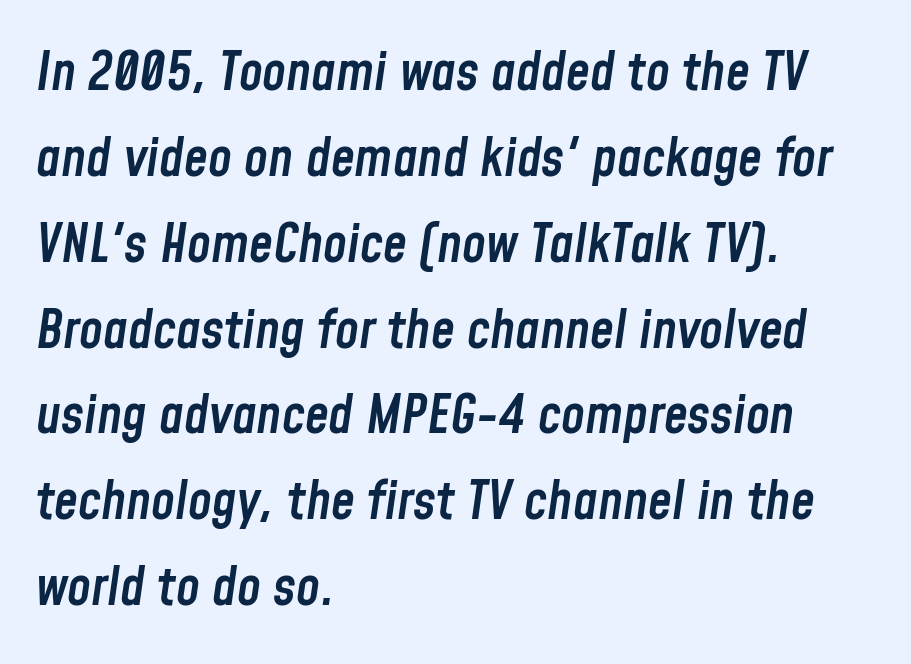
The image shows 54 px semibold, condensed type, italic (leaning right); set left-aligned, normal line spacing (1.59x), normal letter spacing, not underlined; low stroke contrast and a medium x-height.
